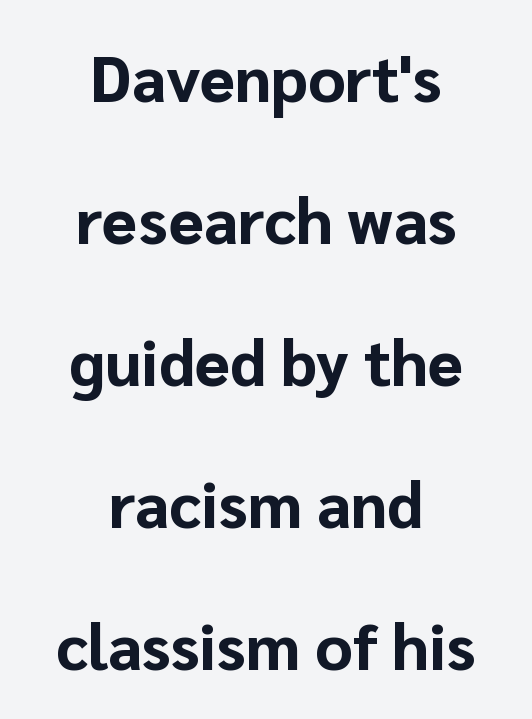
The image shows 64 px bold sans-serif type, upright; set centered, loose line spacing (2.22x), normal letter spacing, not underlined; low stroke contrast and a medium x-height.
